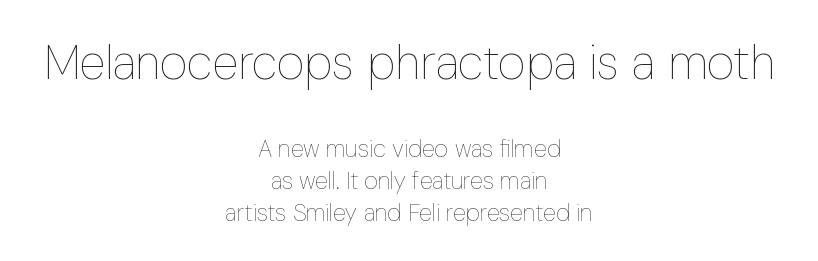
Q: Is the text bold? A: No.
Q: Is the text italic (slanted)? A: No, it is upright.
Q: Is the text underlined? A: No.
Q: How is the paragraph aligned? A: Centered.
Q: Is the spacing between letters normal or unusually wide? A: Normal.
Q: Is the spacing between lines tight, normal or loose? A: Normal.
Q: Which block of text is set in a larger size, the first (top) or the second (bottom)? A: The first (top) one.
Q: Width (condensed, normal, or wide)? A: Condensed.
Q: Stroke contrast? A: Low.
Q: x-height? A: Medium.
Q: Monospaced? A: No.
